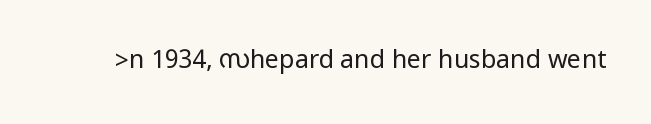
Q: Is the text bold? A: No.
Q: Is the text italic (slanted)? A: No, it is upright.
Q: Is the text underlined? A: No.
Q: Is the spacing between letters normal or unusually wide? A: Normal.
